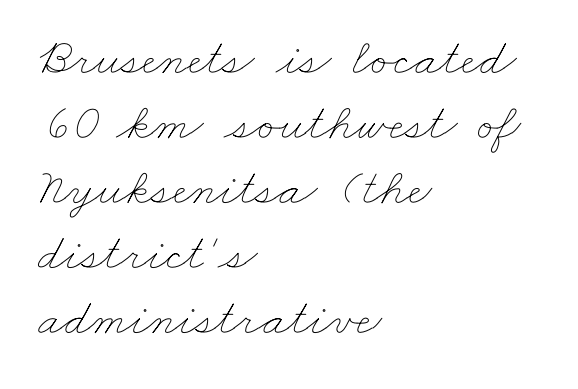
{"bold": "no", "weight": "thin", "width": "wide", "stroke_contrast": "low", "x_height": "small", "monospaced": "no", "underline": "no", "align": "left", "line_spacing": "normal", "line_spacing_ratio": 1.25, "letter_spacing": "normal", "letter_spacing_em": 0.0, "glyph_px": 52}
